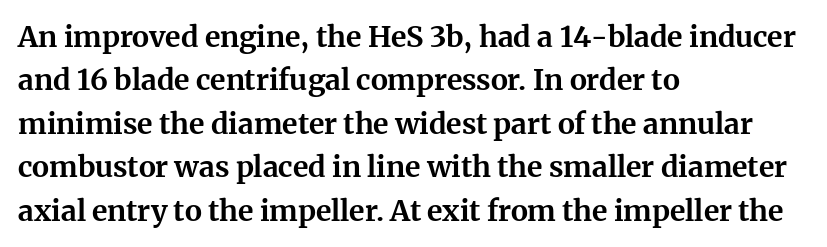
{"serif": "yes", "italic": "no", "bold": "yes", "weight": "bold", "width": "normal", "stroke_contrast": "medium", "x_height": "medium", "monospaced": "no", "underline": "no", "align": "left", "line_spacing": "normal", "line_spacing_ratio": 1.5, "letter_spacing": "normal", "letter_spacing_em": 0.0, "glyph_px": 29}
